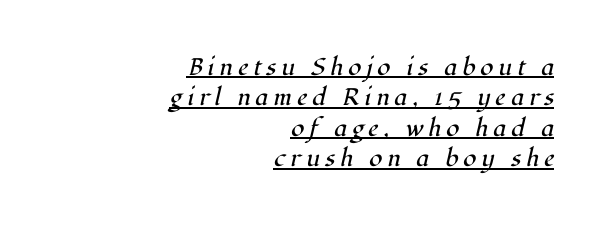
Q: Is the text bold? A: No.
Q: Is the text italic (slanted)? A: Yes, it leans right by about 12 degrees.
Q: Is the text underlined? A: Yes.
Q: How is the paragraph aligned? A: Right-aligned.
Q: Is the spacing between letters normal or unusually wide? A: Unusually wide.
Q: Is the spacing between lines tight, normal or loose? A: Normal.
